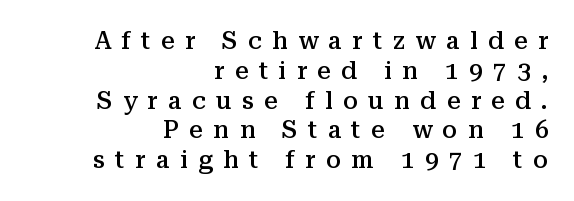
{"italic": "no", "bold": "semi", "underline": "no", "align": "right", "line_spacing_ratio": 1.24, "letter_spacing": "wide", "letter_spacing_em": 0.44, "glyph_px": 24}
